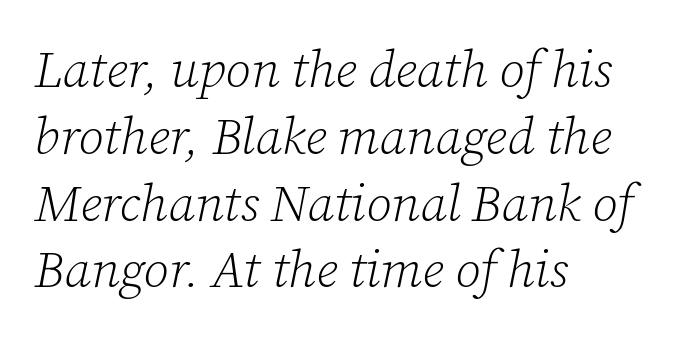
The image shows 51 px light serif type, italic (leaning right); set left-aligned, normal line spacing (1.31x), normal letter spacing, not underlined; low stroke contrast and a medium x-height.
